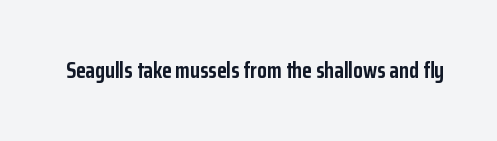
The image shows 22 px bold type, upright; set normal letter spacing, not underlined.
